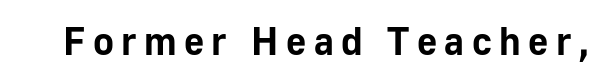
Q: Is the text bold? A: Yes.
Q: Is the text italic (slanted)? A: No, it is upright.
Q: Is the typeface a serif or a sans-serif typeface? A: Sans-serif.
Q: Is the text underlined? A: No.
Q: Width (condensed, normal, or wide)? A: Normal.
Q: Stroke contrast? A: Low.
Q: x-height? A: Medium.
Q: Monospaced? A: No.
